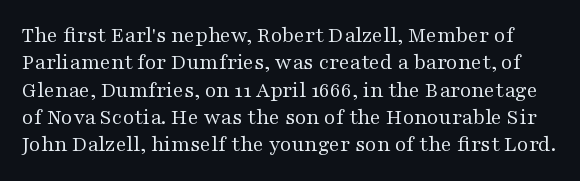
{"italic": "no", "bold": "no", "underline": "no", "line_spacing_ratio": 1.24, "letter_spacing": "normal", "letter_spacing_em": 0.0, "glyph_px": 22}
